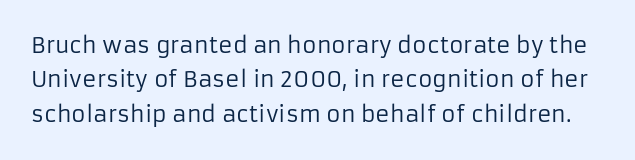
The image shows 22 px text type, upright; set normal line spacing (1.56x), normal letter spacing, not underlined.
